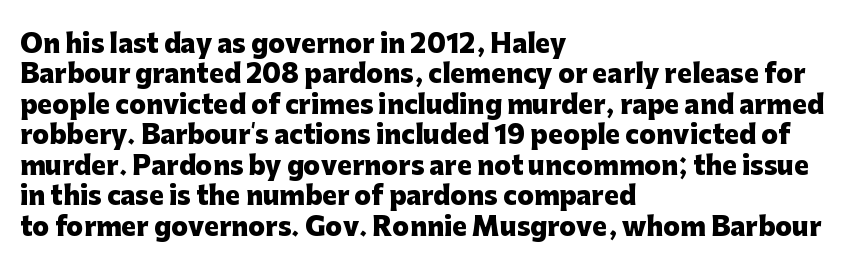
Q: Is the text bold? A: Yes.
Q: Is the text italic (slanted)? A: No, it is upright.
Q: Is the text underlined? A: No.
Q: How is the paragraph aligned? A: Left-aligned.
Q: Is the spacing between letters normal or unusually wide? A: Normal.
